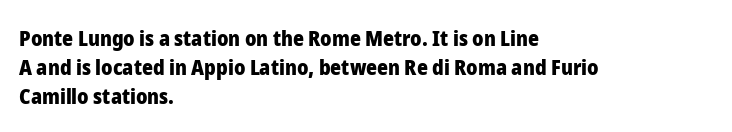
{"italic": "no", "bold": "yes", "underline": "no", "align": "left", "line_spacing": "normal", "line_spacing_ratio": 1.39, "letter_spacing": "normal", "letter_spacing_em": 0.0, "glyph_px": 21}
